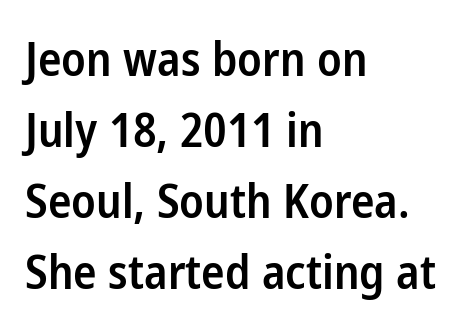
Q: Is the text bold? A: Semi-bold.
Q: Is the text italic (slanted)? A: No, it is upright.
Q: Is the typeface a serif or a sans-serif typeface? A: Sans-serif.
Q: Is the text underlined? A: No.
Q: How is the paragraph aligned? A: Left-aligned.
Q: Is the spacing between letters normal or unusually wide? A: Normal.
Q: Is the spacing between lines tight, normal or loose? A: Normal.
Q: Width (condensed, normal, or wide)? A: Condensed.
Q: Stroke contrast? A: Low.
Q: x-height? A: Medium.
Q: Monospaced? A: No.
